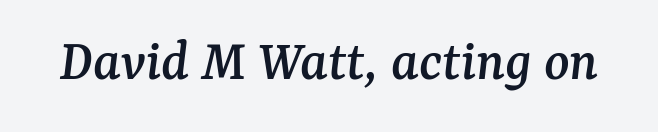
Examine the stroke ends and you'll spot serifs. The letterforms sit shoulder to shoulder at normal distance. Proportional: the letters do not fall into vertical columns. Bare-footed words on every line. In terms of posture, this sample is oblique.
